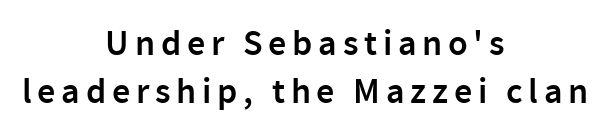
Q: Is the text bold? A: Semi-bold.
Q: Is the text italic (slanted)? A: No, it is upright.
Q: Is the typeface a serif or a sans-serif typeface? A: Sans-serif.
Q: Is the text underlined? A: No.
Q: How is the paragraph aligned? A: Centered.
Q: Is the spacing between lines tight, normal or loose? A: Normal.
Q: Width (condensed, normal, or wide)? A: Normal.
Q: Stroke contrast? A: Low.
Q: x-height? A: Medium.
Q: Monospaced? A: No.
